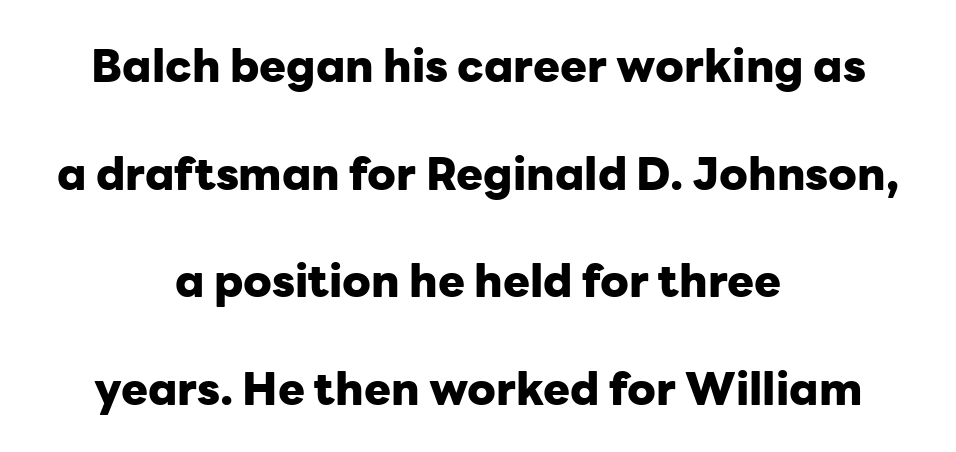
The image shows 45 px heavy sans-serif type, upright; set centered, loose line spacing (2.39x), normal letter spacing, not underlined; low stroke contrast and a medium x-height.
